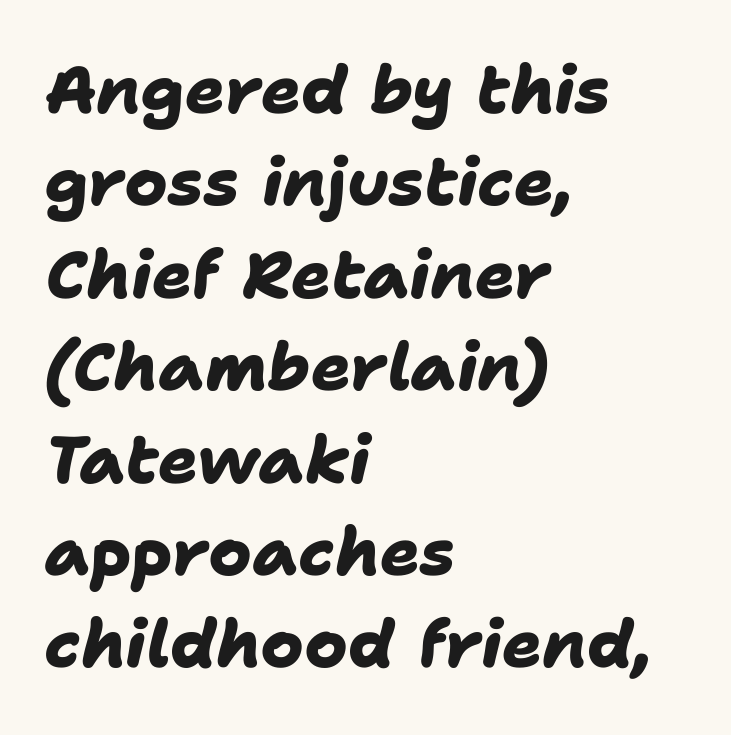
Q: Is the text bold? A: Yes.
Q: Is the typeface a serif or a sans-serif typeface? A: Sans-serif.
Q: Is the text underlined? A: No.
Q: How is the paragraph aligned? A: Left-aligned.
Q: Is the spacing between letters normal or unusually wide? A: Normal.
Q: Is the spacing between lines tight, normal or loose? A: Normal.
Q: Width (condensed, normal, or wide)? A: Normal.
Q: Stroke contrast? A: Low.
Q: x-height? A: Medium.
Q: Monospaced? A: No.
